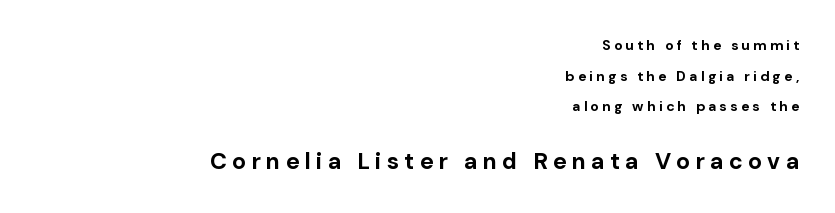
The image shows 23 px bold type, upright; set right-aligned, loose line spacing (2.18x), unusually wide letter spacing (+0.23 em), not underlined; the second (bottom) block is 1.64x larger.
